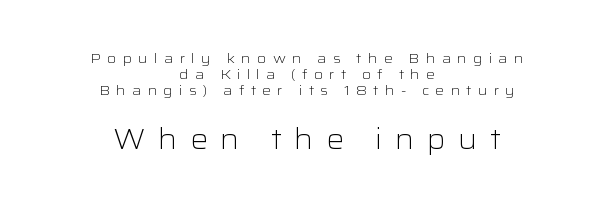
Rows of type sit shoulder to shoulder in the vertical direction. Caption: upper text group reduced, lower text group enlarged. Each letter keeps its own natural width here, so spacing adapts to shape. The words here are not underlined. No heavy texture on the line: the type isn't bold. The lines in this sample share a center point and differ in where they start and stop.
